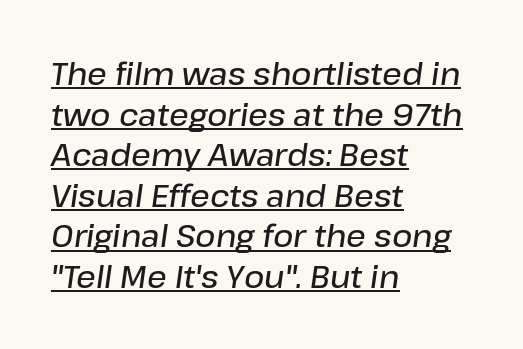
{"italic": "yes", "lean": "right", "slant_degrees": 8, "bold": "semi", "weight": "semibold", "width": "normal", "stroke_contrast": "low", "x_height": "medium", "monospaced": "no", "underline": "yes", "align": "left", "line_spacing": "normal", "line_spacing_ratio": 1.31, "letter_spacing": "normal", "letter_spacing_em": 0.0, "glyph_px": 31}
